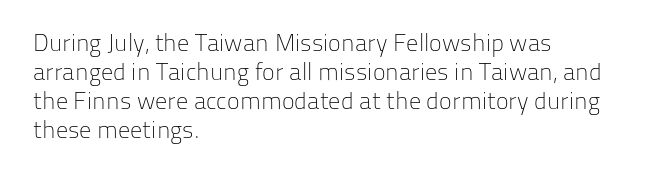
Q: Is the text bold? A: No.
Q: Is the text italic (slanted)? A: No, it is upright.
Q: Is the text underlined? A: No.
Q: How is the paragraph aligned? A: Left-aligned.
Q: Is the spacing between letters normal or unusually wide? A: Normal.
